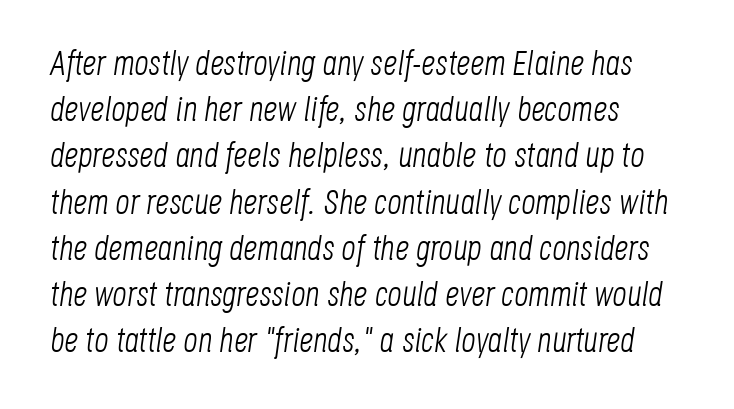
Style check: oblique. If you measured baseline to baseline, you'd find a middling distance. Spacing verdict: proportional, widths tailored to each character. Horizontally, the lines are justified to the leading edge only. Nobody drew a line under any word here. Is the stroke heavy? The answer is a plain regular-or-lighter.
